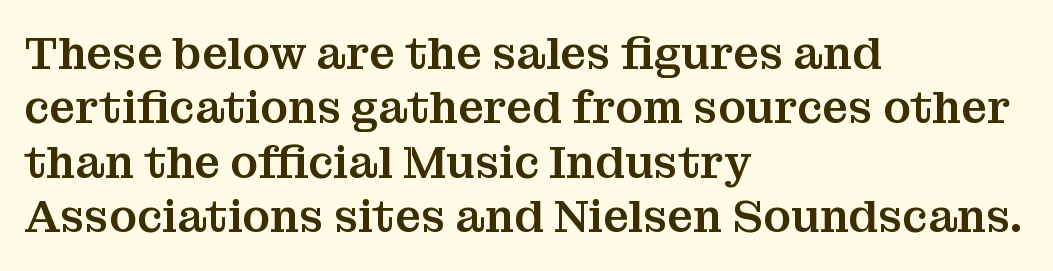
Q: Is the text italic (slanted)? A: No, it is upright.
Q: Is the typeface a serif or a sans-serif typeface? A: Serif.
Q: Is the text underlined? A: No.
Q: How is the paragraph aligned? A: Left-aligned.
Q: Is the spacing between letters normal or unusually wide? A: Normal.
Q: Width (condensed, normal, or wide)? A: Normal.
Q: Stroke contrast? A: Medium.
Q: x-height? A: Medium.
Q: Monospaced? A: No.
